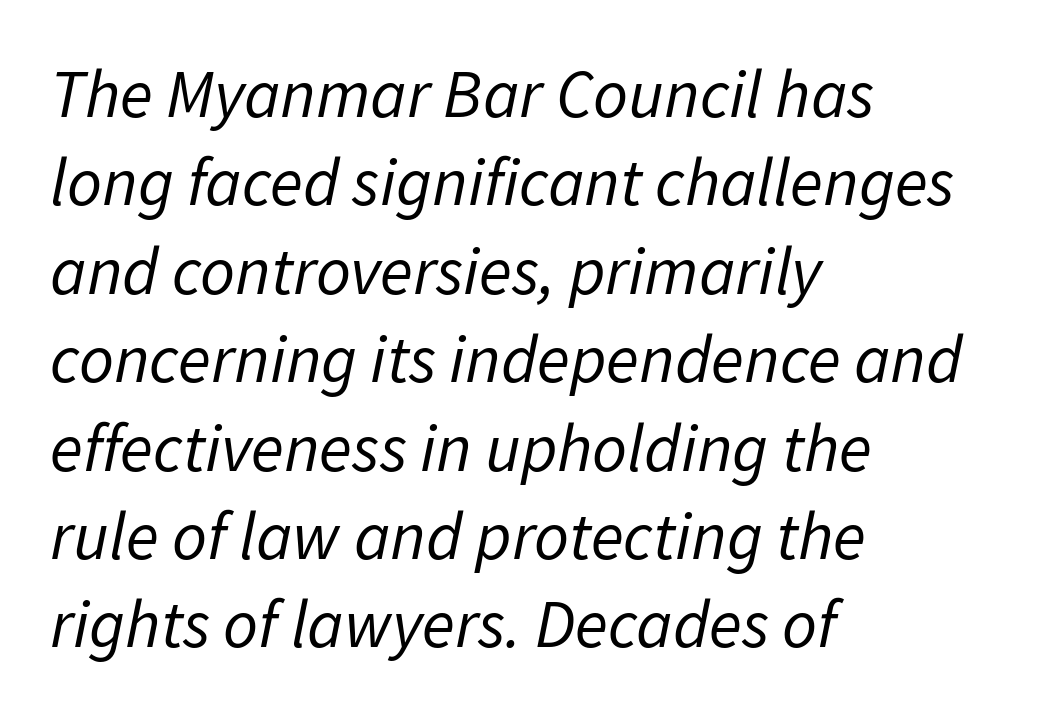
The image shows 68 px regular-weight type, italic (leaning right); set left-aligned, normal line spacing (1.3x), normal letter spacing, not underlined; low stroke contrast and a medium x-height.
